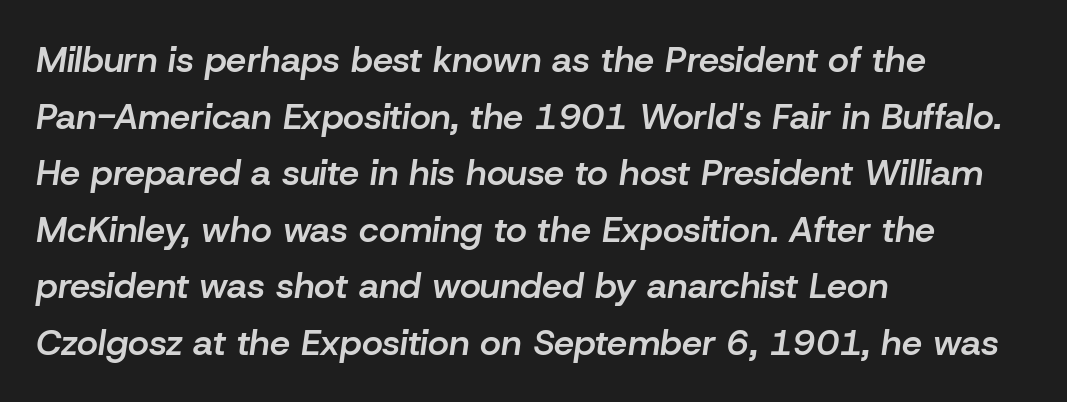
Q: Is the text bold? A: Semi-bold.
Q: Is the text italic (slanted)? A: Yes, it leans right by about 8 degrees.
Q: Is the text underlined? A: No.
Q: How is the paragraph aligned? A: Left-aligned.
Q: Is the spacing between letters normal or unusually wide? A: Normal.
Q: Is the spacing between lines tight, normal or loose? A: Normal.
Q: Width (condensed, normal, or wide)? A: Normal.
Q: Stroke contrast? A: Low.
Q: x-height? A: Medium.
Q: Monospaced? A: No.
